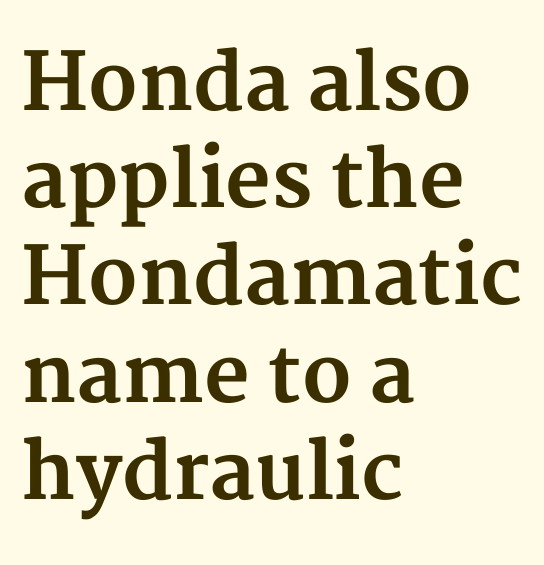
Each line starts at the same left margin while the right side varies. To sum up the face: it has serifs. Caption: bold face, heavy strokes. Spacing between characters is what you'd get straight out of the box.
